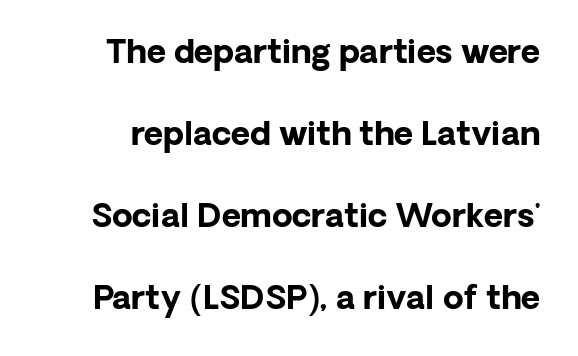
The image shows 33 px bold sans-serif type, upright; set loose line spacing (2.48x), normal letter spacing, not underlined; low stroke contrast and a medium x-height.
